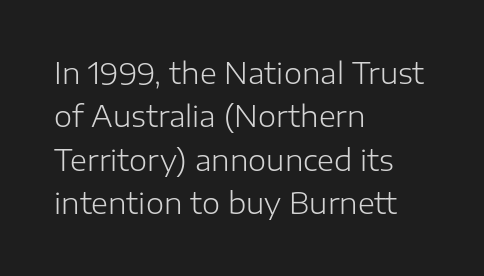
The image shows 29 px light sans-serif type, upright; set left-aligned, normal line spacing (1.5x), normal letter spacing, not underlined; low stroke contrast and a medium x-height.
